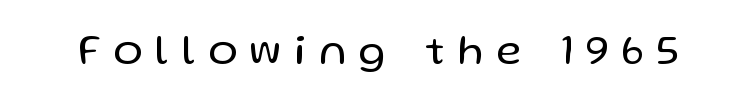
Q: Is the text bold? A: No.
Q: Is the text italic (slanted)? A: No, it is upright.
Q: Is the typeface a serif or a sans-serif typeface? A: Sans-serif.
Q: Is the text underlined? A: No.
Q: Is the spacing between letters normal or unusually wide? A: Unusually wide.
Q: Width (condensed, normal, or wide)? A: Normal.
Q: Stroke contrast? A: Low.
Q: x-height? A: Medium.
Q: Monospaced? A: No.
